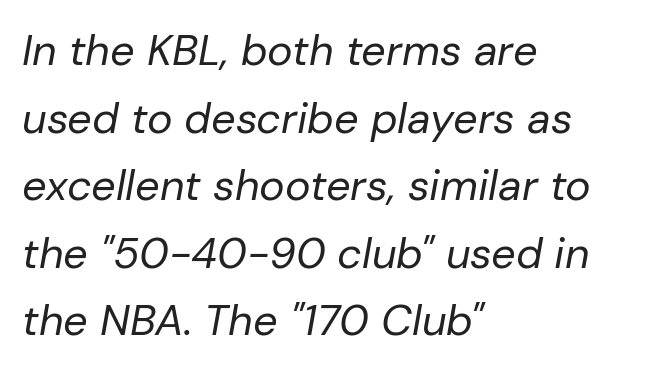
Caption: multi-line text, flush left, ragged right. Decoration check: the copy has no underline. Evenly set lines give the paragraph a standard silhouette. No chunkiness to these letters — they're not bold. Default kerning and tracking; the words read as compact shapes. The rendering uses natural spacing where letterforms have individual widths.
